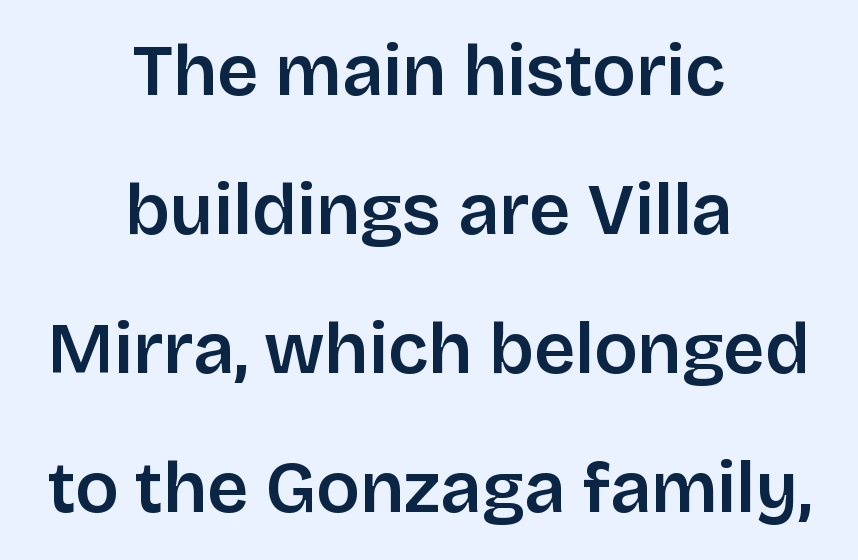
Q: Is the text italic (slanted)? A: No, it is upright.
Q: Is the typeface a serif or a sans-serif typeface? A: Sans-serif.
Q: Is the text underlined? A: No.
Q: How is the paragraph aligned? A: Centered.
Q: Is the spacing between letters normal or unusually wide? A: Normal.
Q: Is the spacing between lines tight, normal or loose? A: Loose.
Q: Width (condensed, normal, or wide)? A: Normal.
Q: Stroke contrast? A: Low.
Q: x-height? A: Large.
Q: Monospaced? A: No.
